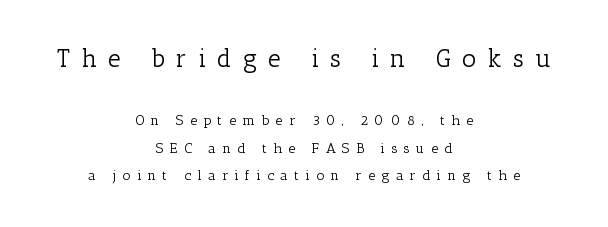
Students, note that the glyphs here are deliberately spaced far apart. The typeface has the unassuming heft of standard copy or less. Quick note: underline off. Whoever set this made the first block the dominant, larger element. Leftover space on each line is divided equally before and after the words.
